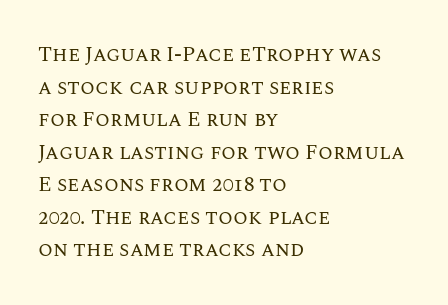
Q: Is the text bold? A: No.
Q: Is the text italic (slanted)? A: No, it is upright.
Q: Is the text underlined? A: No.
Q: How is the paragraph aligned? A: Left-aligned.
Q: Is the spacing between letters normal or unusually wide? A: Normal.
Q: Is the spacing between lines tight, normal or loose? A: Normal.
